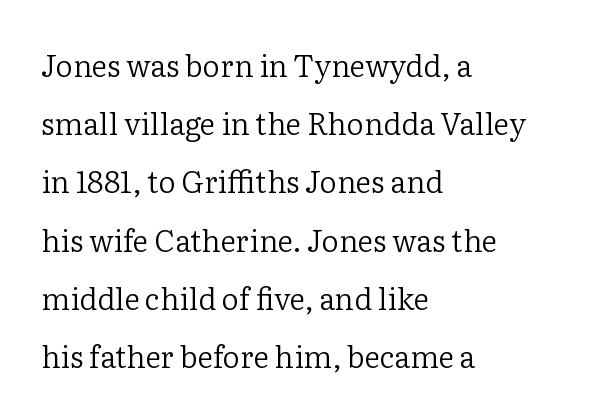
Q: Is the text bold? A: No.
Q: Is the text italic (slanted)? A: No, it is upright.
Q: Is the typeface a serif or a sans-serif typeface? A: Serif.
Q: Is the text underlined? A: No.
Q: How is the paragraph aligned? A: Left-aligned.
Q: Is the spacing between letters normal or unusually wide? A: Normal.
Q: Is the spacing between lines tight, normal or loose? A: Loose.
Q: Width (condensed, normal, or wide)? A: Normal.
Q: Stroke contrast? A: Low.
Q: x-height? A: Medium.
Q: Monospaced? A: No.
